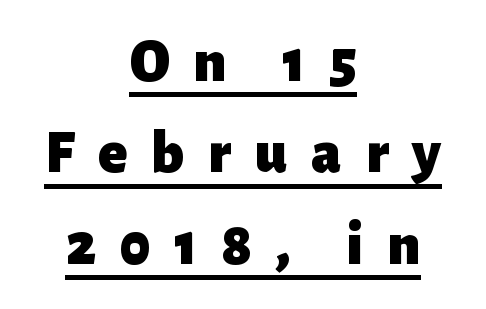
The rendering uses the underline text-decoration. The whitespace from short lines is split evenly between both sides. The glyphs have the mass of a bold cut. This is roman type, the default non-slanted kind. Is the letter spacing exaggerated? Yes — the characters are pushed far apart.
